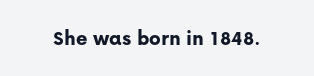
{"italic": "no", "bold": "yes", "underline": "no", "letter_spacing": "normal", "letter_spacing_em": 0.0, "glyph_px": 22}
